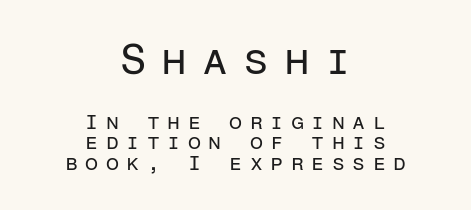
Does the copy run flush right? No — it is centered line by line. Note the uniform advance width — an 'i' takes as much space as an 'm'. Vertical spacing — tight. Observe the absence of serifs on each vertical stroke in this sample. Weight class: somewhere from thin through regular. Substantial extra tracking has been applied to these lines.
